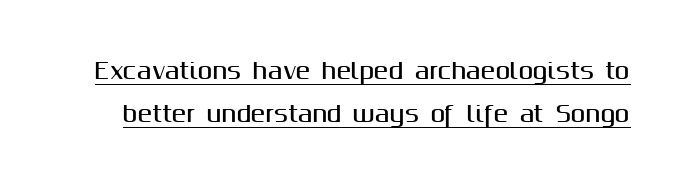
{"italic": "no", "underline": "yes", "line_spacing": "loose", "line_spacing_ratio": 1.94, "letter_spacing": "normal", "letter_spacing_em": 0.0, "glyph_px": 22}
